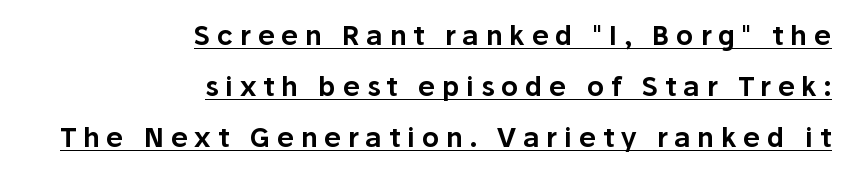
{"italic": "no", "underline": "yes", "align": "right", "line_spacing_ratio": 1.89, "letter_spacing": "wide", "letter_spacing_em": 0.25, "glyph_px": 27}
